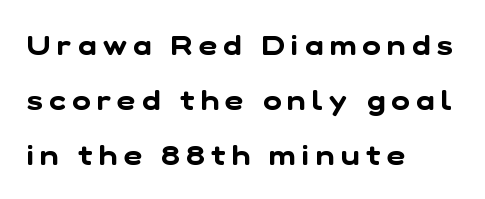
The image shows 28 px sans-serif type; set left-aligned, loose line spacing (1.96x), unusually wide letter spacing (+0.23 em), not underlined; low stroke contrast and a medium x-height.
